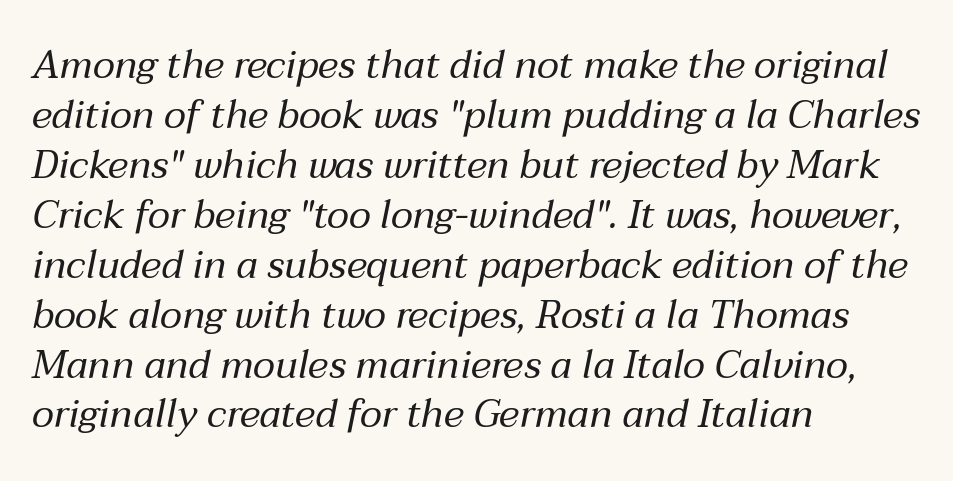
Q: Is the text bold? A: No.
Q: Is the text italic (slanted)? A: Yes, it leans right by about 12 degrees.
Q: Is the text underlined? A: No.
Q: How is the paragraph aligned? A: Left-aligned.
Q: Is the spacing between letters normal or unusually wide? A: Normal.
Q: Is the spacing between lines tight, normal or loose? A: Normal.
Q: Width (condensed, normal, or wide)? A: Normal.
Q: Stroke contrast? A: Medium.
Q: x-height? A: Medium.
Q: Monospaced? A: No.
